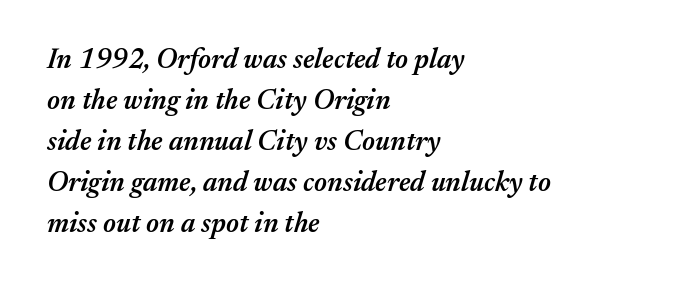
Each letter keeps its own natural width here, so spacing adapts to shape. Reading down the block, your eye returns to a fixed left position each line. Default kerning and tracking; the words read as compact shapes. The sample has been set in demibold, a notch under bold.
